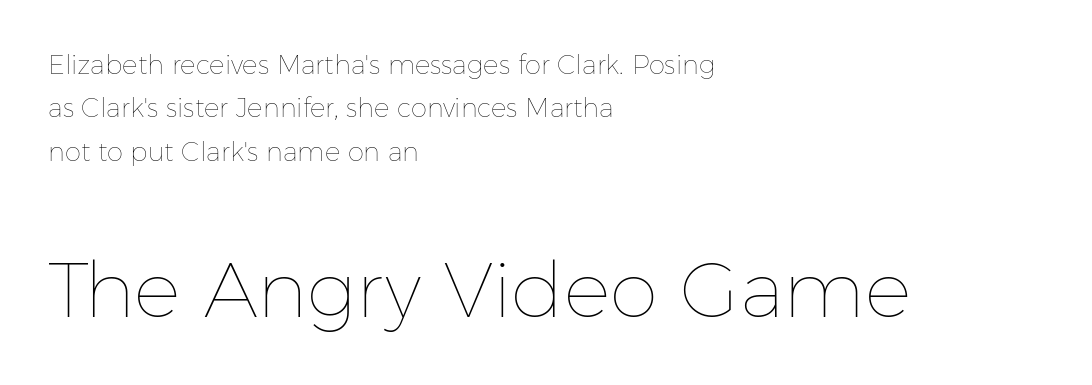
The image shows 78 px thin type, upright; set left-aligned, normal line spacing (1.67x), normal letter spacing, not underlined; the second (bottom) block is 3.0x larger; low stroke contrast and a medium x-height.
